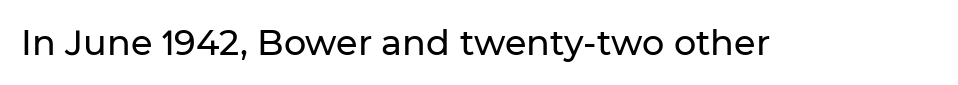
{"serif": "no", "italic": "no", "width": "normal", "stroke_contrast": "low", "x_height": "medium", "monospaced": "no", "underline": "no", "letter_spacing": "normal", "letter_spacing_em": 0.0, "glyph_px": 35}
